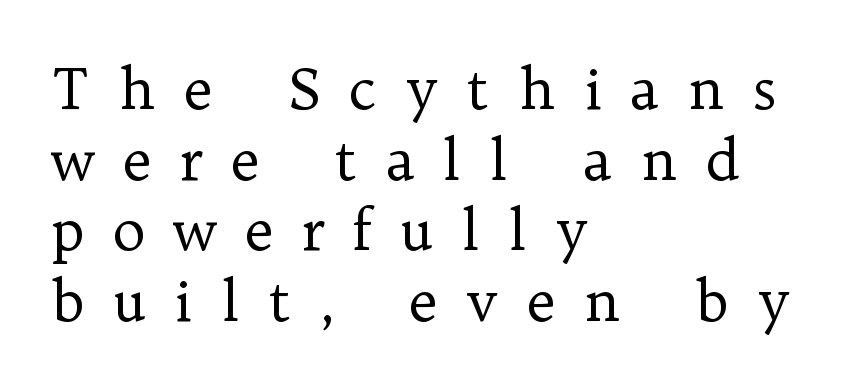
Does the type have serifs? Yes, each stem ends in a small foot. Check the space under the baseline: it is left empty. Do the letters lean? They stand straight. The passage is arranged the way most books set body copy — flush left.
